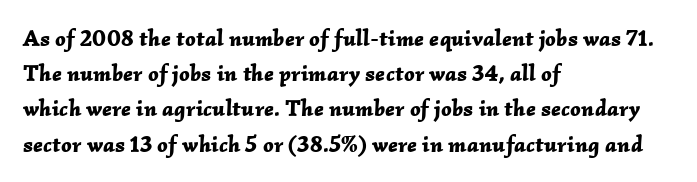
{"italic": "yes", "lean": "right", "slant_degrees": 2, "bold": "yes", "underline": "no", "align": "left", "line_spacing": "normal", "line_spacing_ratio": 1.53, "letter_spacing": "normal", "letter_spacing_em": 0.0, "glyph_px": 23}
